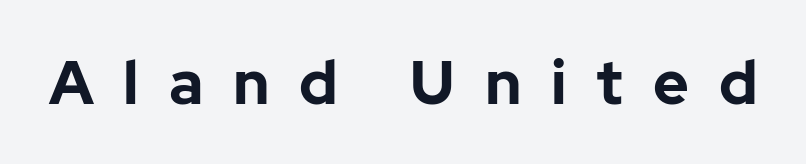
The image shows 61 px bold sans-serif type, upright; set unusually wide letter spacing (+0.49 em), not underlined; low stroke contrast and a medium x-height.
